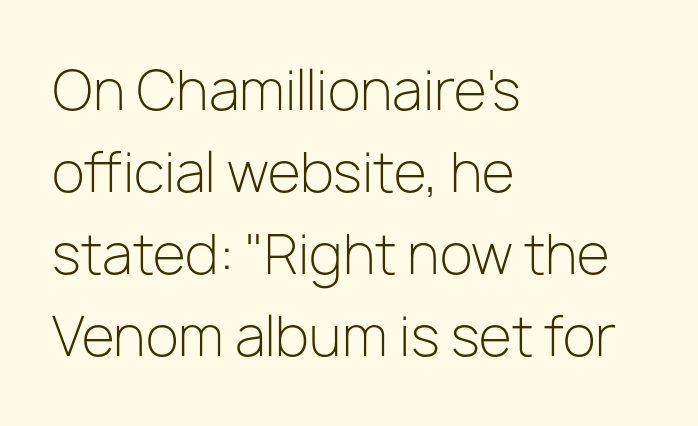
Students, observe: this is what conventionally led text looks like. Reading down the block, your eye returns to a fixed left position each line. Words appear dense and cohesive because spacing is normal. Posture: straight, roman, zero tilt. Has an underline been added? It has not.
